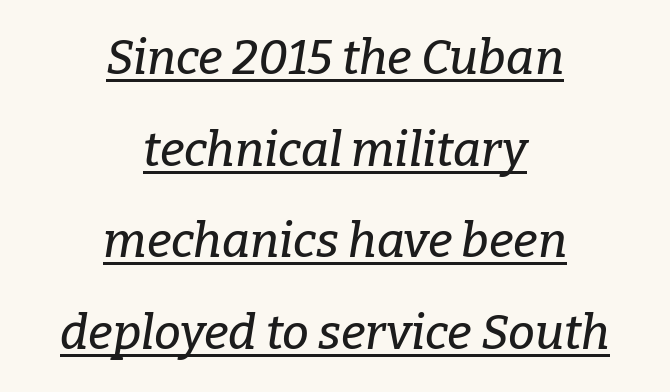
{"serif": "yes", "italic": "yes", "lean": "right", "slant_degrees": 9, "width": "normal", "stroke_contrast": "low", "x_height": "medium", "monospaced": "no", "underline": "yes", "align": "center", "line_spacing": "loose", "line_spacing_ratio": 1.91, "letter_spacing": "normal", "letter_spacing_em": 0.0, "glyph_px": 48}
